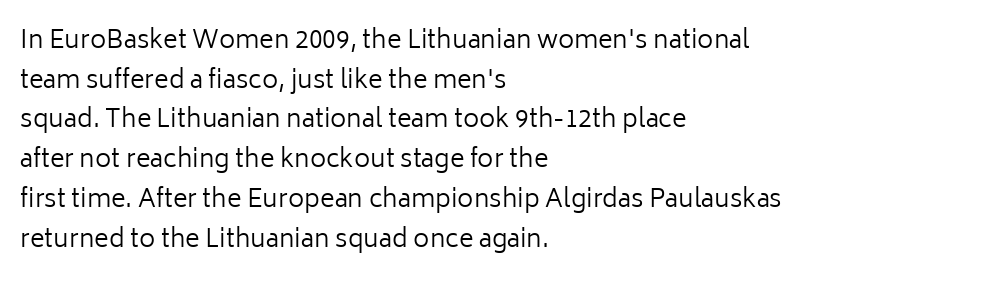
The image shows 25 px text type, upright; set left-aligned, normal line spacing (1.59x), normal letter spacing, not underlined.
